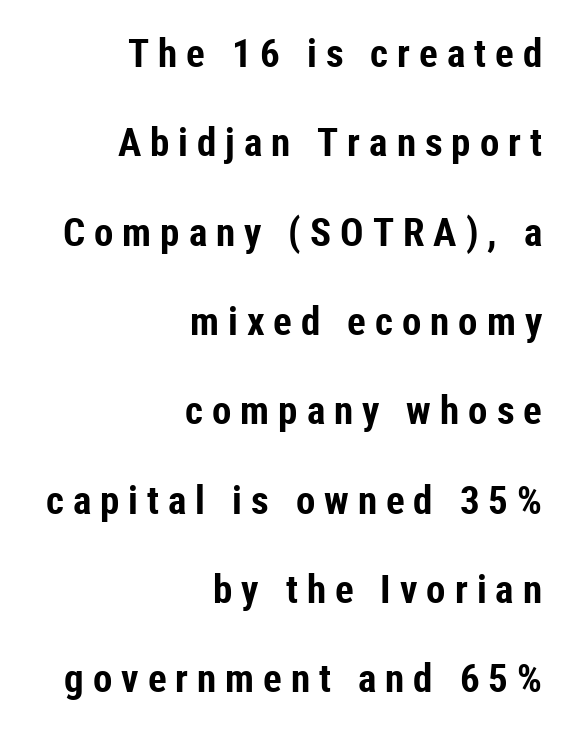
Note: no serifs on the glyphs. Students, this is bold: see how much ink each stroke carries. Leading is clearly above the norm, producing a sparse column. Underlining? Definitely not there. Students, note that the glyphs here are deliberately spaced far apart. The lettering stays uniformly vertical, giving the passage a roman look.
